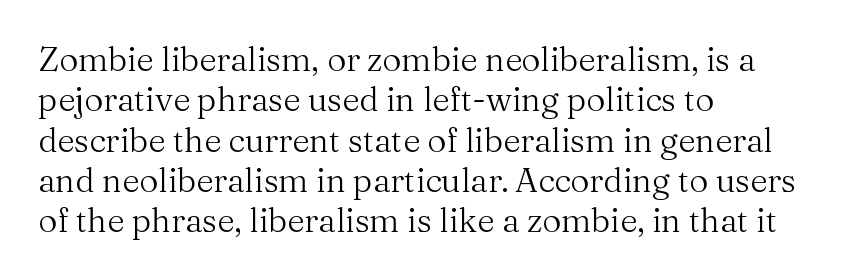
The image shows 33 px regular-weight serif type, upright; set left-aligned, line spacing 1.22x, normal letter spacing, not underlined; medium stroke contrast and a medium x-height.
